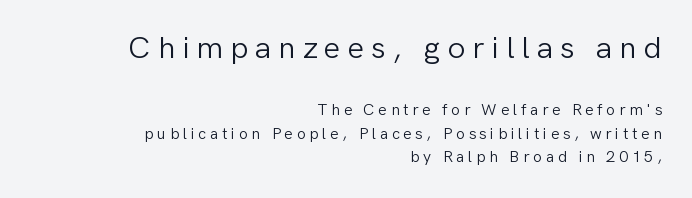
The image shows 31 px light sans-serif type, upright; set right-aligned, normal line spacing (1.47x), unusually wide letter spacing (+0.23 em), not underlined; the first (top) block is 1.94x larger; low stroke contrast and a medium x-height.
